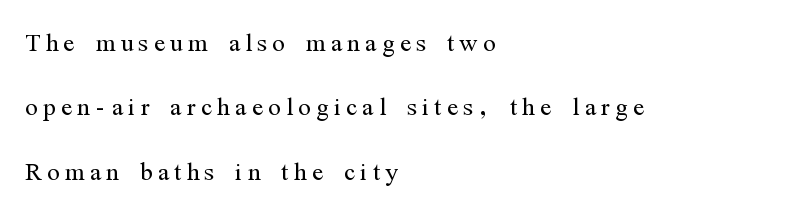
{"serif": "yes", "italic": "no", "bold": "no", "weight": "light", "width": "condensed", "stroke_contrast": "medium", "x_height": "medium", "monospaced": "no", "underline": "no", "align": "left", "line_spacing": "loose", "line_spacing_ratio": 1.95, "glyph_px": 33}
